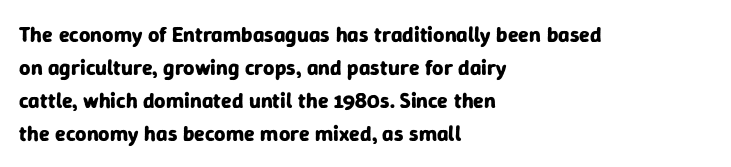
The image shows 22 px bold type, upright; set left-aligned, normal line spacing (1.5x), normal letter spacing, not underlined.
